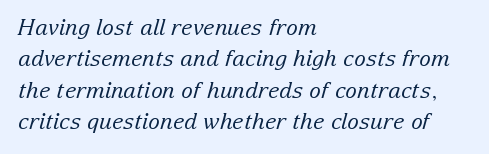
The image shows 22 px text type, italic (leaning right); set left-aligned, normal line spacing (1.43x), normal letter spacing, not underlined.
